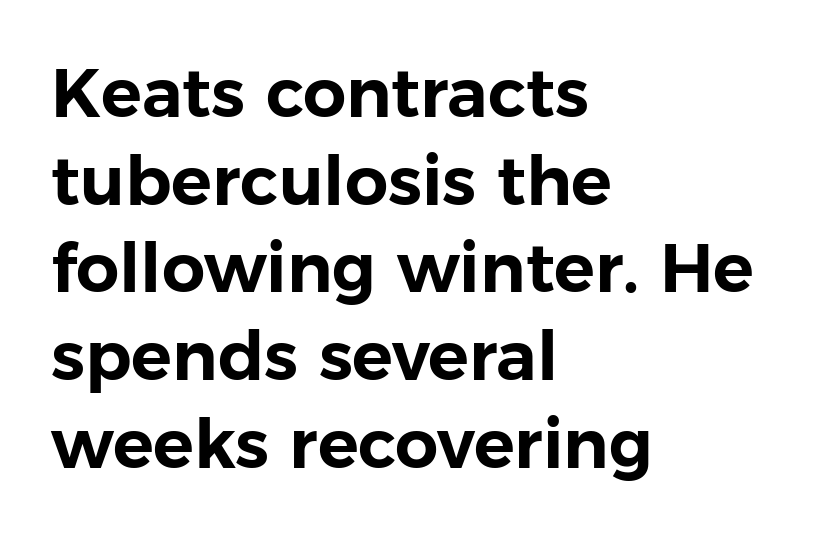
Q: Is the text italic (slanted)? A: No, it is upright.
Q: Is the typeface a serif or a sans-serif typeface? A: Sans-serif.
Q: Is the text underlined? A: No.
Q: How is the paragraph aligned? A: Left-aligned.
Q: Is the spacing between letters normal or unusually wide? A: Normal.
Q: Is the spacing between lines tight, normal or loose? A: Normal.
Q: Width (condensed, normal, or wide)? A: Normal.
Q: Stroke contrast? A: Low.
Q: x-height? A: Medium.
Q: Monospaced? A: No.
